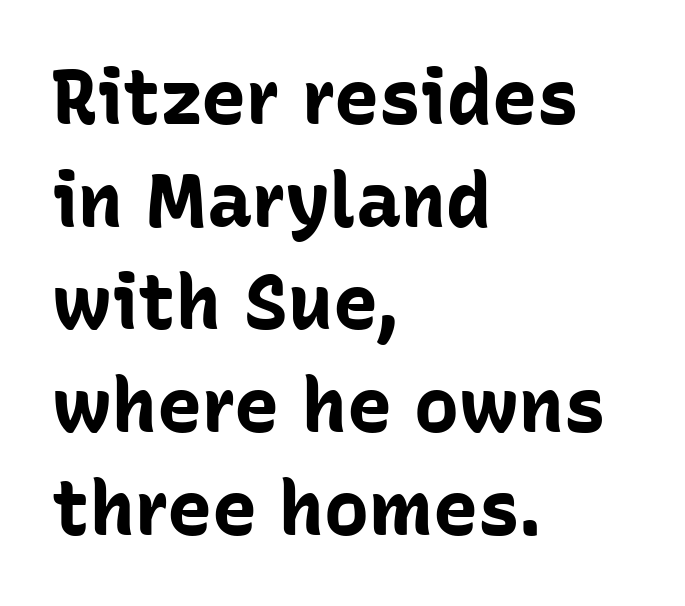
The image shows 75 px bold sans-serif type, upright; set left-aligned, normal line spacing (1.37x), normal letter spacing, not underlined; low stroke contrast and a medium x-height.
